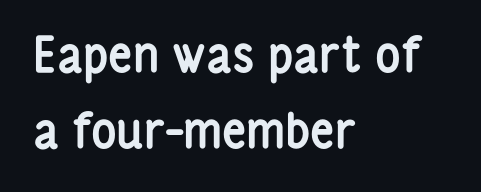
The typesetting leans heavy: a genuine bold. Nope, no serifs anywhere on these letters. The rows are spaced the way most documents space them. Here the designer chose a conventional face with non-uniform glyph widths. Words appear dense and cohesive because spacing is normal. Teacher's note: observe the even left margin — that is flush-left alignment.
